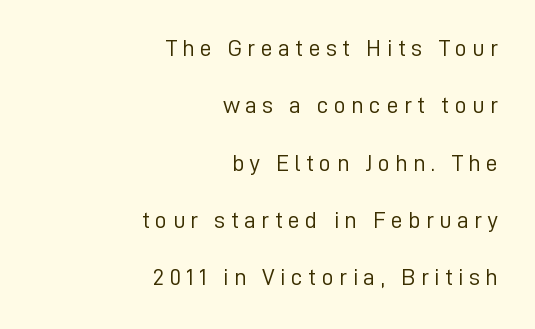
Q: Is the text bold? A: No.
Q: Is the text italic (slanted)? A: No, it is upright.
Q: Is the text underlined? A: No.
Q: How is the paragraph aligned? A: Right-aligned.
Q: Is the spacing between letters normal or unusually wide? A: Unusually wide.
Q: Is the spacing between lines tight, normal or loose? A: Loose.
